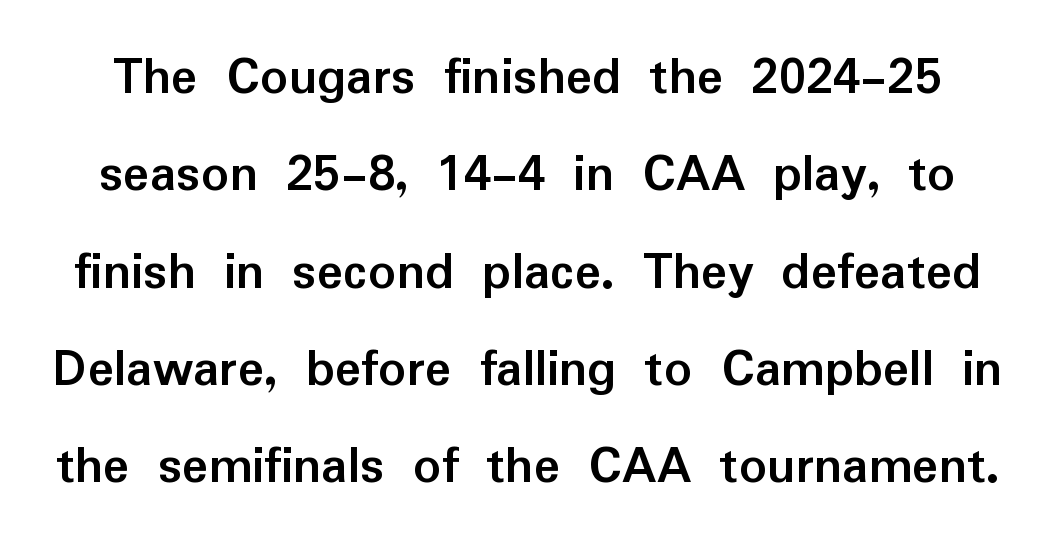
{"serif": "no", "italic": "no", "bold": "yes", "weight": "semibold", "width": "normal", "stroke_contrast": "low", "x_height": "medium", "monospaced": "no", "underline": "no", "line_spacing_ratio": 1.77, "letter_spacing": "normal", "letter_spacing_em": 0.0, "glyph_px": 55}
